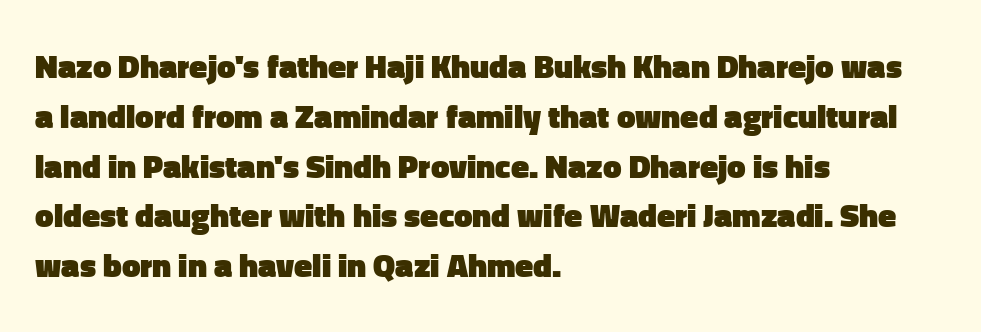
The zone under the glyphs is completely vacant. This block has exactly the height ordinary leading produces. Think of a printed novel: that variable character pitch is what you see here. Posture: vertical. Note: no serifs on the glyphs.
